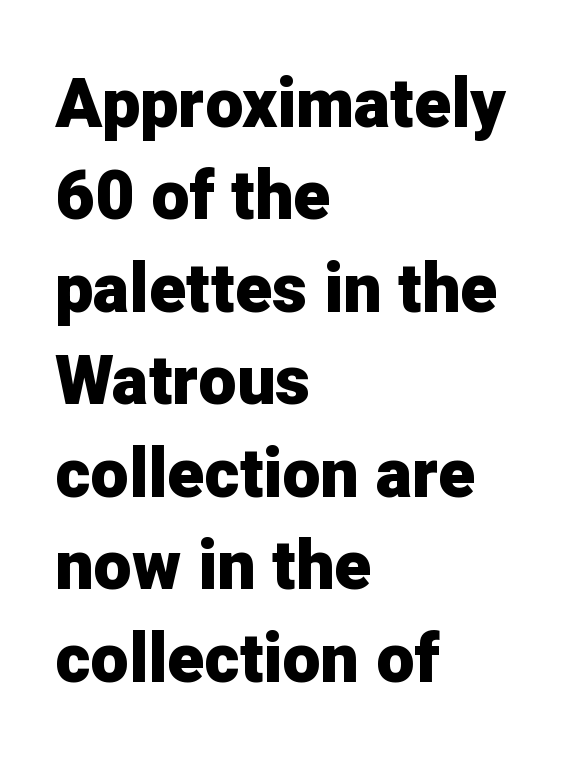
In CSS terms this would be text-align: left. The line-height multiplier appears to be the usual default. Typesetter's note: full bold, strokes at maximum text heaviness. Observe the ordinary spacing: letters are neighbours, not strangers. The glyphs are unaccompanied by any horizontal stroke below them.
